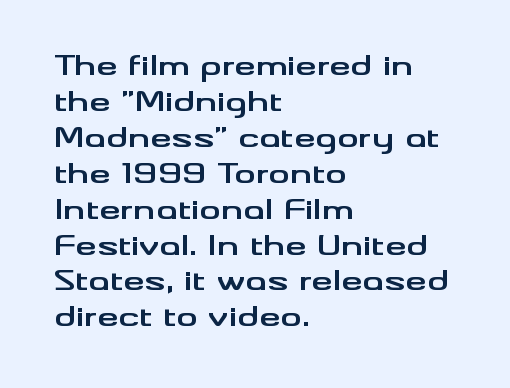
The image shows 27 px bold type, upright; set left-aligned, normal line spacing (1.33x), normal letter spacing, not underlined.
